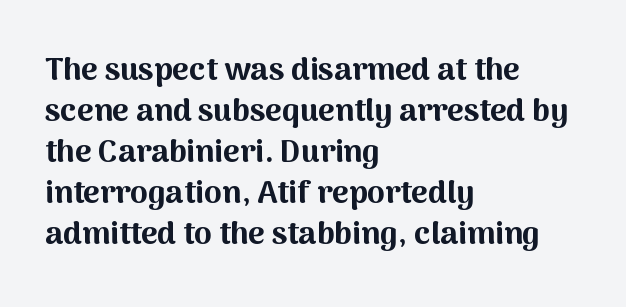
Bare-footed words on every line. Think of a printed novel: that variable character pitch is what you see here. The lines in this sample share a left origin and differ only in where they stop. The letters stand upright; this is a roman face. Regarding serifs, this sample does without them. The space between consecutive lines is moderate.
